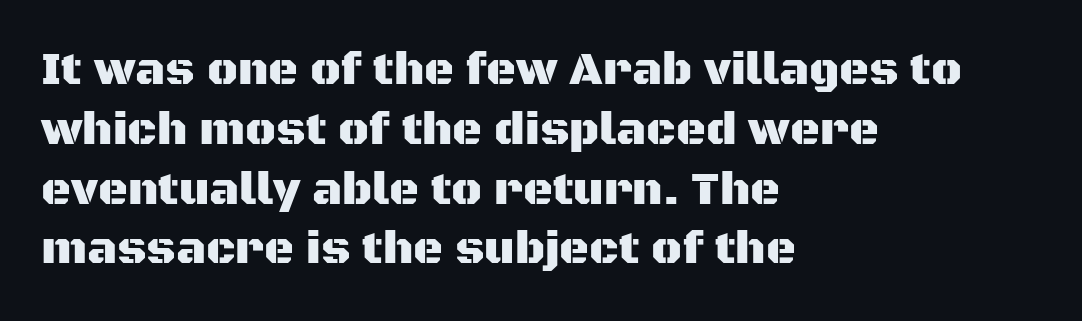
Q: Is the text italic (slanted)? A: No, it is upright.
Q: Is the typeface a serif or a sans-serif typeface? A: Sans-serif.
Q: Is the text underlined? A: No.
Q: How is the paragraph aligned? A: Left-aligned.
Q: Is the spacing between letters normal or unusually wide? A: Normal.
Q: Is the spacing between lines tight, normal or loose? A: Normal.
Q: Width (condensed, normal, or wide)? A: Normal.
Q: Stroke contrast? A: Medium.
Q: x-height? A: Large.
Q: Monospaced? A: No.
